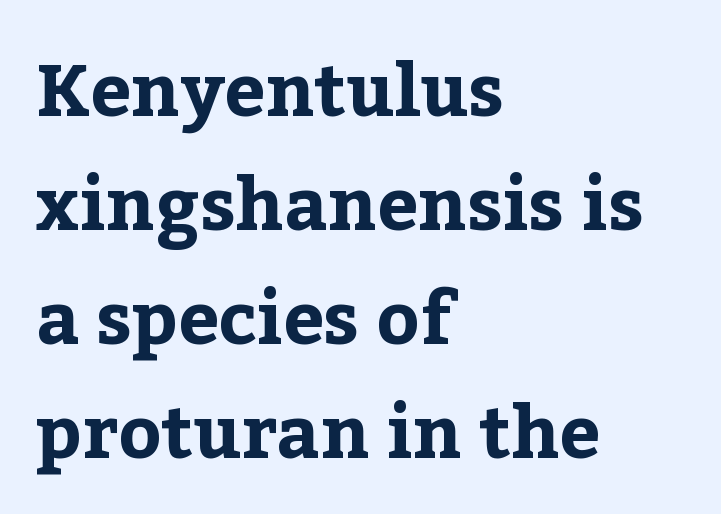
{"serif": "yes", "italic": "no", "bold": "yes", "weight": "bold", "width": "normal", "stroke_contrast": "low", "x_height": "medium", "monospaced": "no", "underline": "no", "align": "left", "line_spacing": "normal", "line_spacing_ratio": 1.56, "letter_spacing": "normal", "letter_spacing_em": 0.0, "glyph_px": 73}
